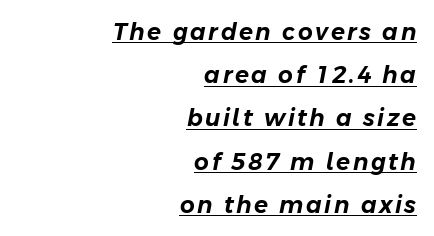
{"italic": "yes", "lean": "right", "slant_degrees": 11, "underline": "yes", "align": "right", "line_spacing_ratio": 1.88, "glyph_px": 23}
